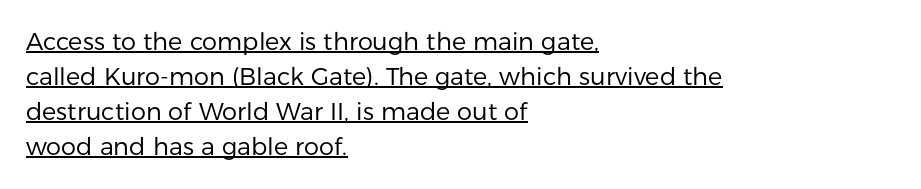
{"italic": "no", "bold": "no", "underline": "yes", "align": "left", "line_spacing": "normal", "line_spacing_ratio": 1.46, "letter_spacing": "normal", "letter_spacing_em": 0.0, "glyph_px": 24}
